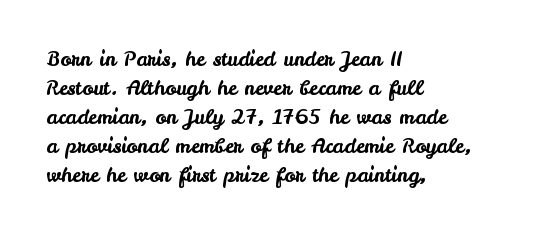
{"underline": "no", "align": "left", "line_spacing": "normal", "line_spacing_ratio": 1.45, "letter_spacing": "normal", "letter_spacing_em": 0.0, "glyph_px": 20}
